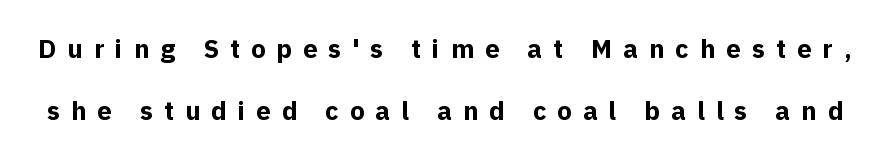
{"italic": "no", "bold": "yes", "underline": "no", "line_spacing": "loose", "line_spacing_ratio": 2.37, "letter_spacing": "wide", "letter_spacing_em": 0.42, "glyph_px": 26}
